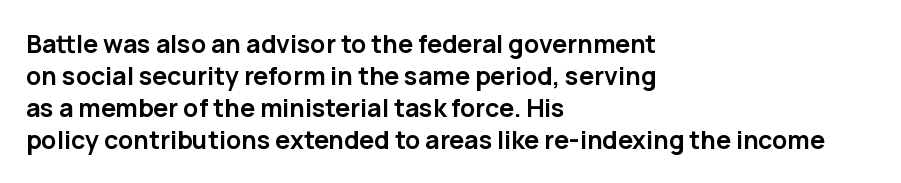
The typesetter chose a ragged-right arrangement here. The line texture is even and compact thanks to regular tracking. Summary of weight: heavy, a full bold. Vertically, the passage feels balanced, rows spaced as you'd expect. In terms of posture, this sample is upright.
